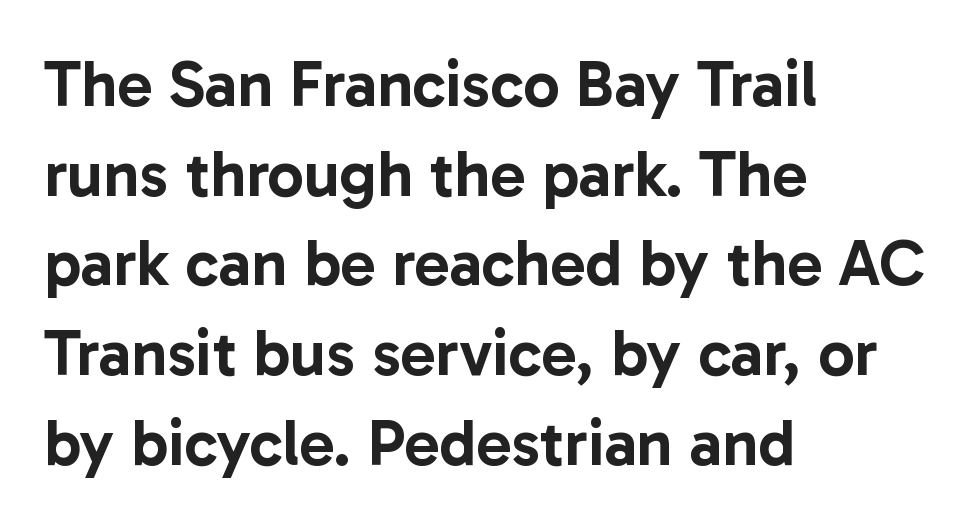
{"serif": "no", "italic": "no", "width": "normal", "stroke_contrast": "low", "x_height": "medium", "monospaced": "no", "underline": "no", "align": "left", "line_spacing": "normal", "line_spacing_ratio": 1.38, "letter_spacing": "normal", "letter_spacing_em": 0.0, "glyph_px": 65}
